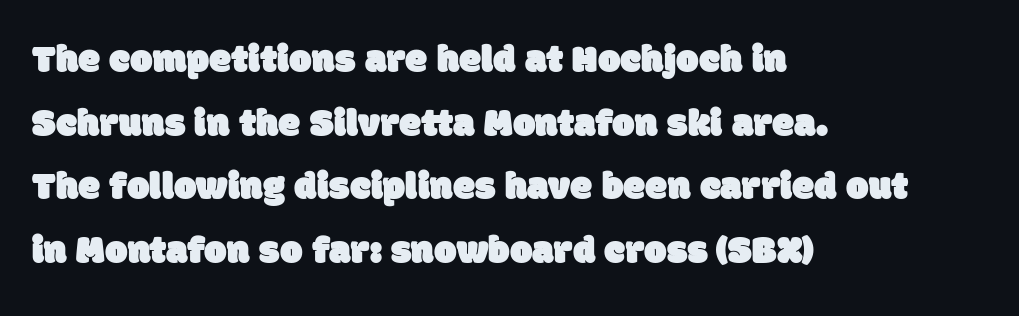
Q: Is the typeface a serif or a sans-serif typeface? A: Sans-serif.
Q: Is the text underlined? A: No.
Q: How is the paragraph aligned? A: Left-aligned.
Q: Is the spacing between letters normal or unusually wide? A: Normal.
Q: Is the spacing between lines tight, normal or loose? A: Normal.
Q: Width (condensed, normal, or wide)? A: Normal.
Q: Stroke contrast? A: Low.
Q: x-height? A: Large.
Q: Monospaced? A: No.
